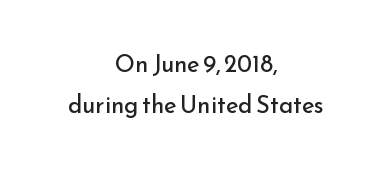
Designer's note — italics off, roman on. The text block is weighted toward neither margin, spreading evenly from the middle. Bare-footed words on every line. Weight: regular or lighter.
